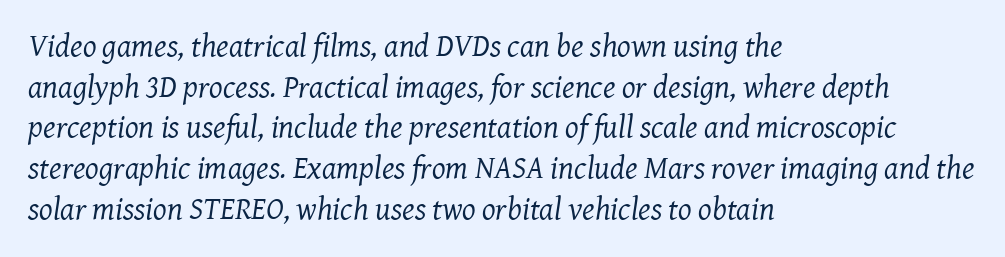
The image shows 32 px regular-weight serif type, italic (leaning right); set left-aligned, normal line spacing (1.27x), normal letter spacing, not underlined; medium stroke contrast and a medium x-height.
